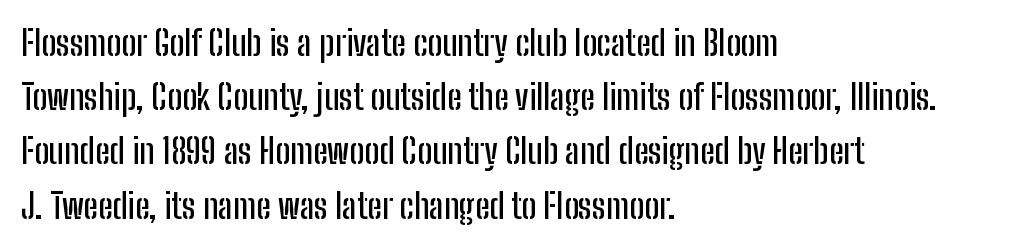
The image shows 35 px condensed sans-serif type, upright; set left-aligned, normal line spacing (1.55x), normal letter spacing, not underlined; low stroke contrast and a medium x-height.
